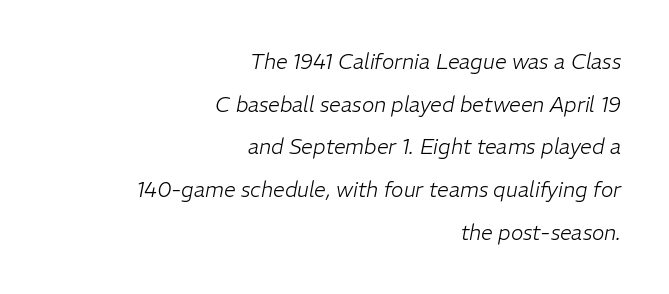
The image shows 21 px text type, italic (leaning right); set right-aligned, loose line spacing (2.03x), normal letter spacing, not underlined.
